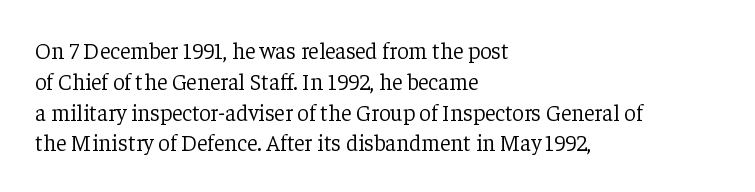
Q: Is the text bold? A: No.
Q: Is the text italic (slanted)? A: No, it is upright.
Q: Is the text underlined? A: No.
Q: How is the paragraph aligned? A: Left-aligned.
Q: Is the spacing between letters normal or unusually wide? A: Normal.
Q: Is the spacing between lines tight, normal or loose? A: Normal.
